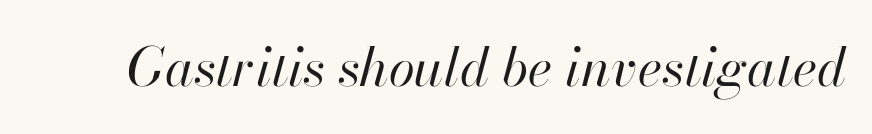
Q: Is the text bold? A: No.
Q: Is the text italic (slanted)? A: Yes, it leans right by about 13 degrees.
Q: Is the text underlined? A: No.
Q: Is the spacing between letters normal or unusually wide? A: Normal.
Q: Width (condensed, normal, or wide)? A: Normal.
Q: Stroke contrast? A: High.
Q: x-height? A: Small.
Q: Monospaced? A: No.
